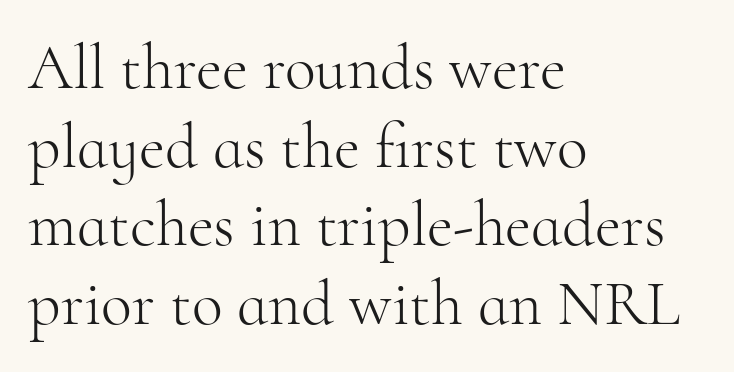
Q: Is the text bold? A: No.
Q: Is the text italic (slanted)? A: No, it is upright.
Q: Is the typeface a serif or a sans-serif typeface? A: Serif.
Q: Is the text underlined? A: No.
Q: How is the paragraph aligned? A: Left-aligned.
Q: Is the spacing between letters normal or unusually wide? A: Normal.
Q: Width (condensed, normal, or wide)? A: Normal.
Q: Stroke contrast? A: High.
Q: x-height? A: Small.
Q: Monospaced? A: No.
